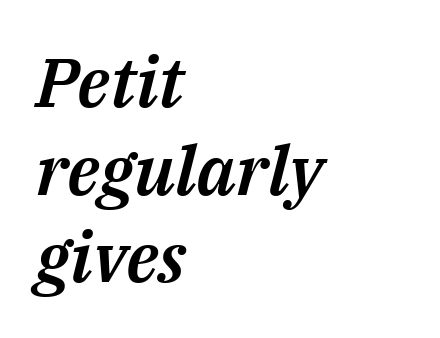
Q: Is the text italic (slanted)? A: Yes, it leans right by about 14 degrees.
Q: Is the text underlined? A: No.
Q: How is the paragraph aligned? A: Left-aligned.
Q: Is the spacing between letters normal or unusually wide? A: Normal.
Q: Is the spacing between lines tight, normal or loose? A: Normal.
Q: Width (condensed, normal, or wide)? A: Normal.
Q: Stroke contrast? A: Medium.
Q: x-height? A: Medium.
Q: Monospaced? A: No.
